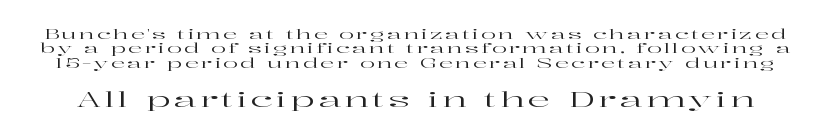
Type without underlining. These lines were composed using upright roman letters. Rows of type sit shoulder to shoulder in the vertical direction. In this sample the second text group is rendered at the bigger scale.
